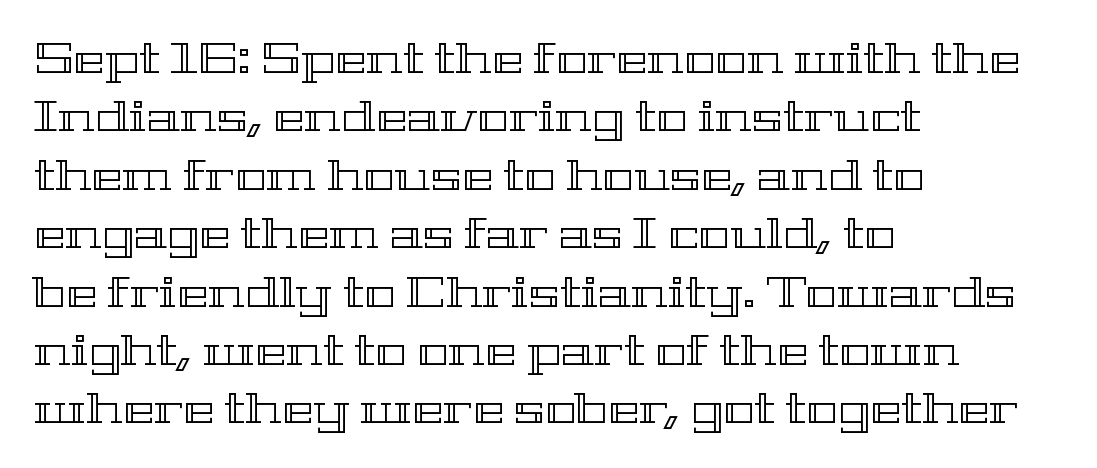
Q: Is the text italic (slanted)? A: No, it is upright.
Q: Is the text underlined? A: No.
Q: How is the paragraph aligned? A: Left-aligned.
Q: Is the spacing between letters normal or unusually wide? A: Normal.
Q: Is the spacing between lines tight, normal or loose? A: Normal.
Q: Width (condensed, normal, or wide)? A: Wide.
Q: x-height? A: Medium.
Q: Monospaced? A: No.
